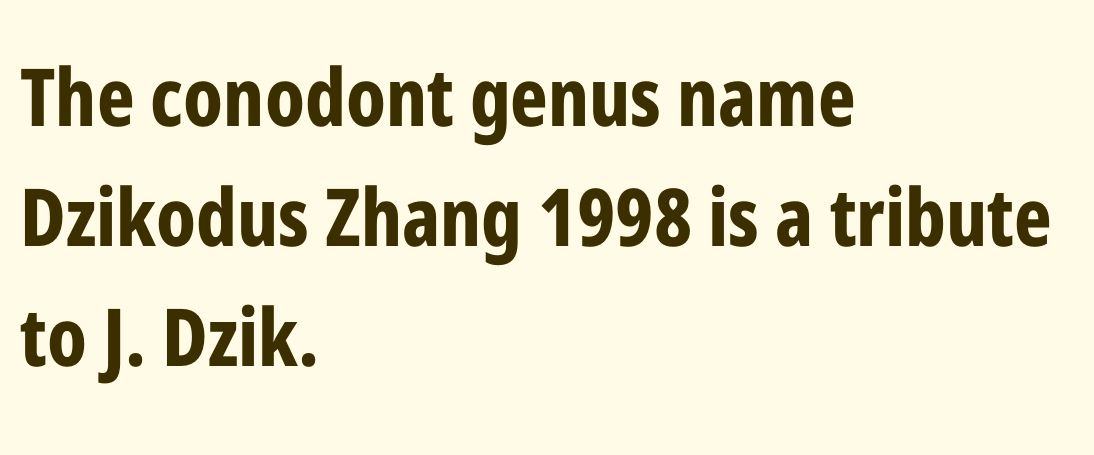
The image shows 80 px bold, condensed sans-serif type, upright; set left-aligned, normal line spacing (1.5x), normal letter spacing, not underlined; low stroke contrast and a medium x-height.
